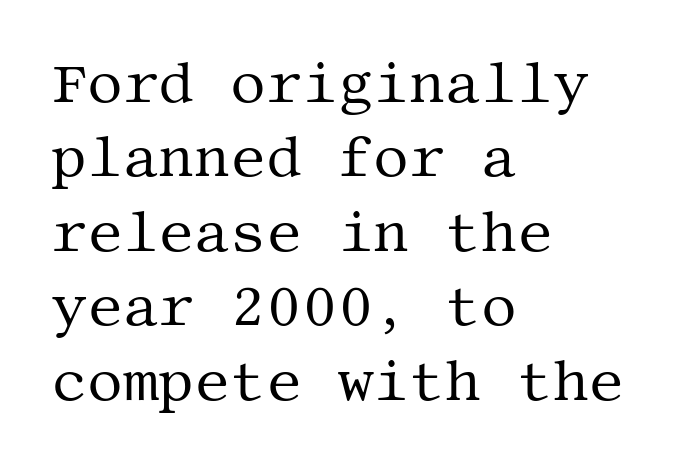
The image shows 56 px regular-weight serif type, upright; set left-aligned, normal line spacing (1.33x), normal letter spacing, not underlined; medium stroke contrast and a large x-height.
